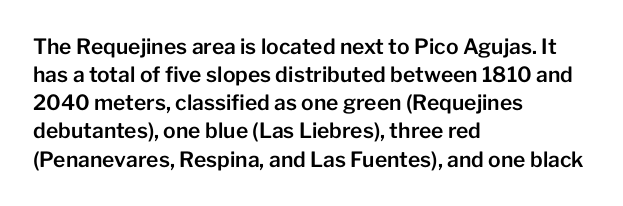
Q: Is the text italic (slanted)? A: No, it is upright.
Q: Is the text underlined? A: No.
Q: How is the paragraph aligned? A: Left-aligned.
Q: Is the spacing between letters normal or unusually wide? A: Normal.
Q: Is the spacing between lines tight, normal or loose? A: Normal.
